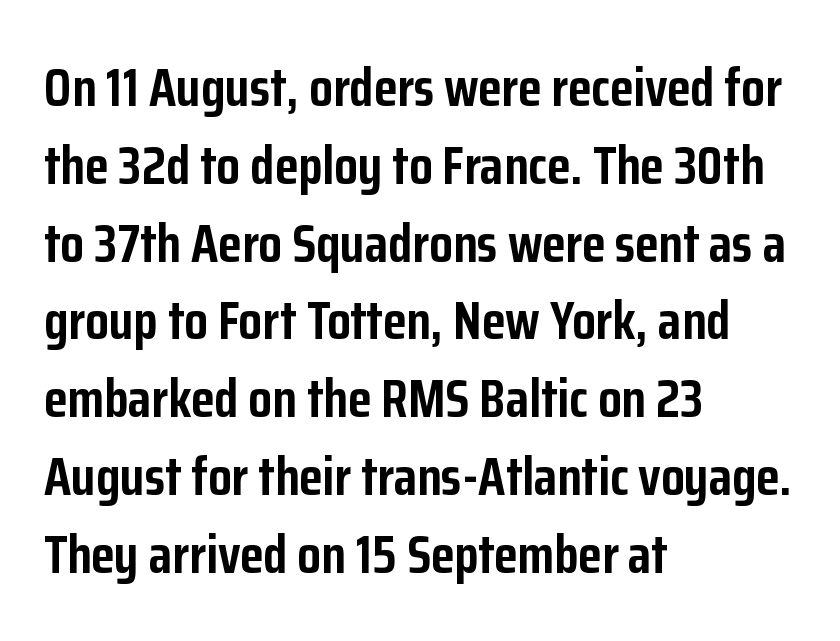
The image shows 54 px semibold, condensed sans-serif type, upright; set left-aligned, normal line spacing (1.44x), normal letter spacing, not underlined; low stroke contrast and a medium x-height.
